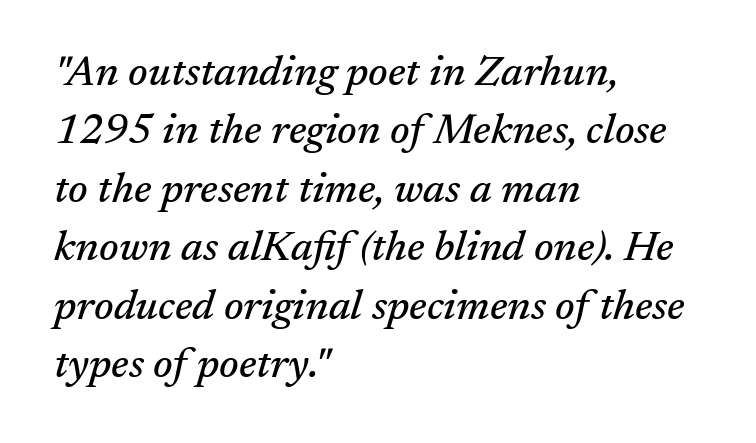
The image shows 42 px serif type, italic (leaning right); set left-aligned, normal line spacing (1.39x), normal letter spacing, not underlined; medium stroke contrast and a medium x-height.
